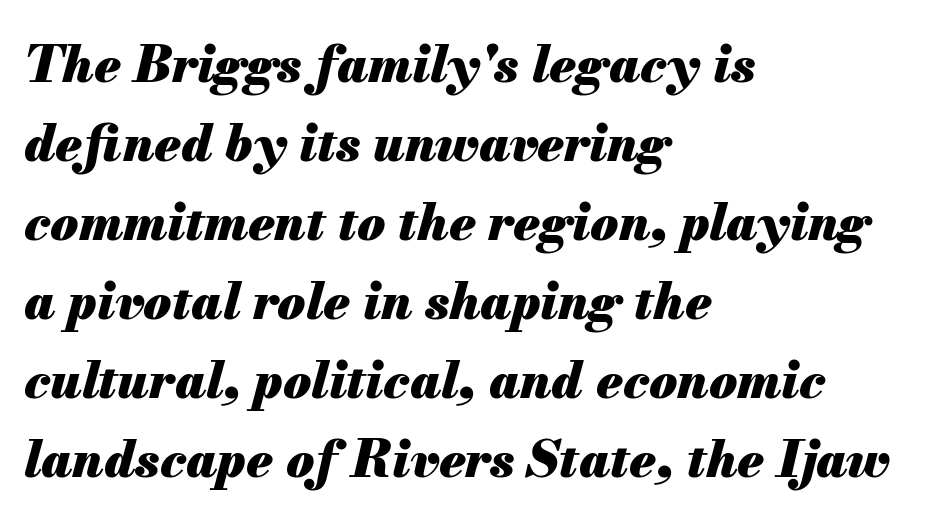
The image shows 51 px heavy type, italic (leaning right); set left-aligned, normal line spacing (1.55x), normal letter spacing, not underlined; medium stroke contrast and a small x-height.
